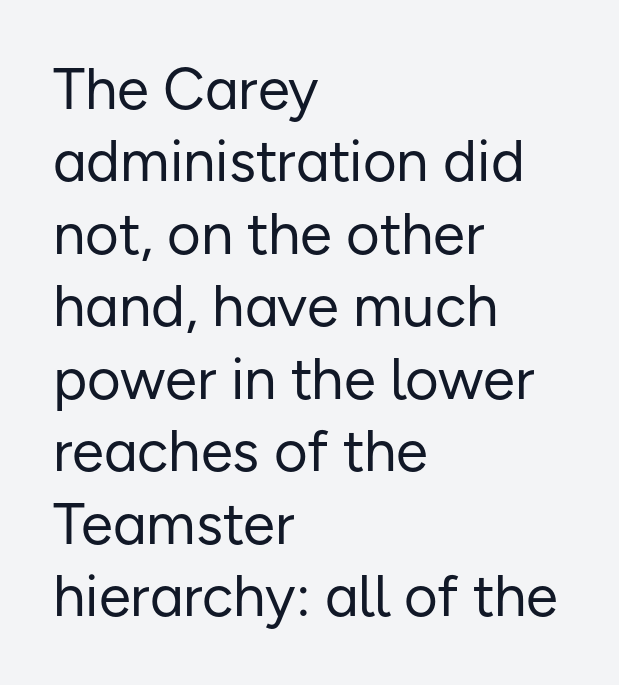
The image shows 58 px regular-weight sans-serif type, upright; set left-aligned, normal line spacing (1.25x), normal letter spacing, not underlined; low stroke contrast and a medium x-height.
